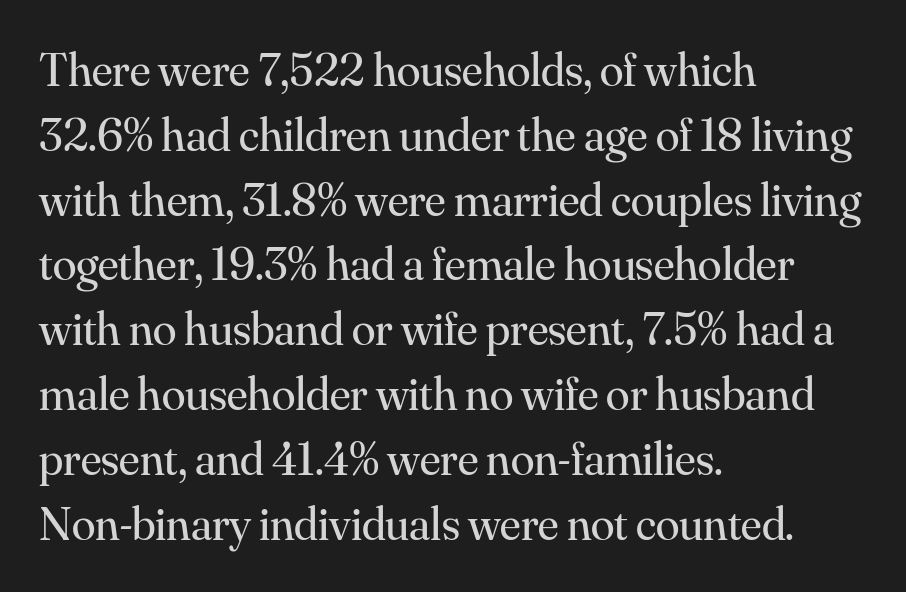
Q: Is the text bold? A: No.
Q: Is the text italic (slanted)? A: No, it is upright.
Q: Is the typeface a serif or a sans-serif typeface? A: Serif.
Q: Is the text underlined? A: No.
Q: How is the paragraph aligned? A: Left-aligned.
Q: Is the spacing between letters normal or unusually wide? A: Normal.
Q: Is the spacing between lines tight, normal or loose? A: Normal.
Q: Width (condensed, normal, or wide)? A: Normal.
Q: Stroke contrast? A: Medium.
Q: x-height? A: Small.
Q: Monospaced? A: No.
